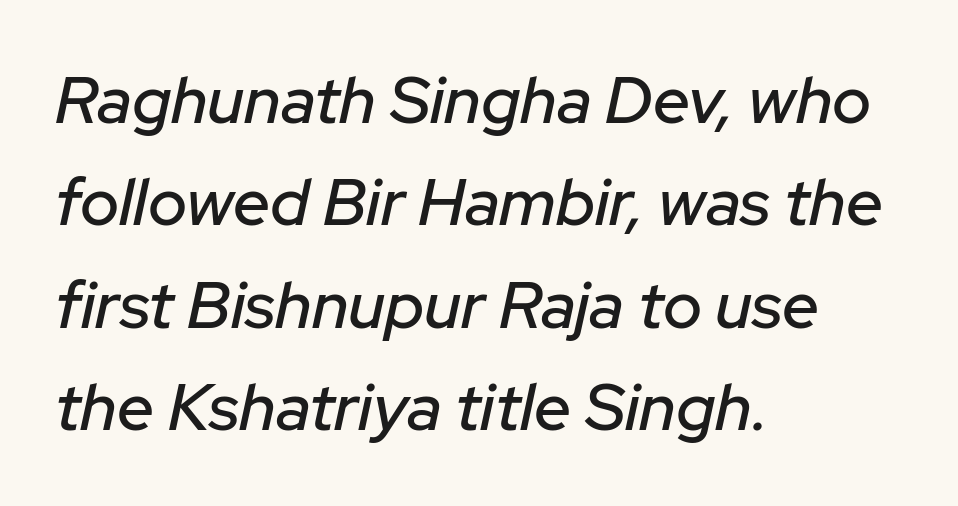
Compared with typical body copy, the letter spacing here is the same. The text block is weighted toward the left margin, trailing off unevenly rightward. What's the leading like? Ordinary, nothing unusual. Note the varied advance widths — an 'i' is clearly narrower than an 'm'. The baseline area is clear. Designer's note — italics engaged.
